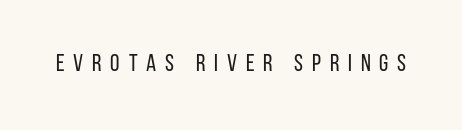
{"italic": "no", "bold": "no", "underline": "no", "letter_spacing": "wide", "letter_spacing_em": 0.37, "glyph_px": 24}
